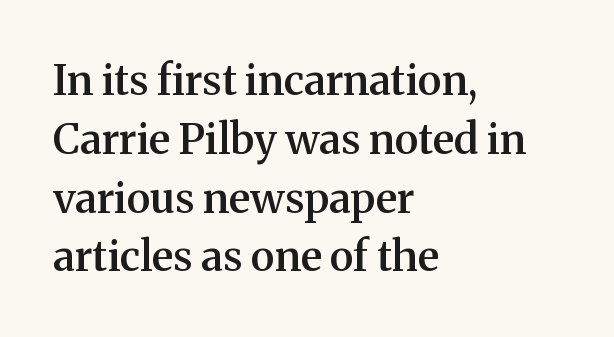
{"serif": "yes", "italic": "no", "bold": "semi", "weight": "semibold", "width": "normal", "stroke_contrast": "medium", "x_height": "medium", "monospaced": "no", "underline": "no", "align": "left", "line_spacing": "normal", "line_spacing_ratio": 1.4, "letter_spacing": "normal", "letter_spacing_em": 0.0, "glyph_px": 42}
